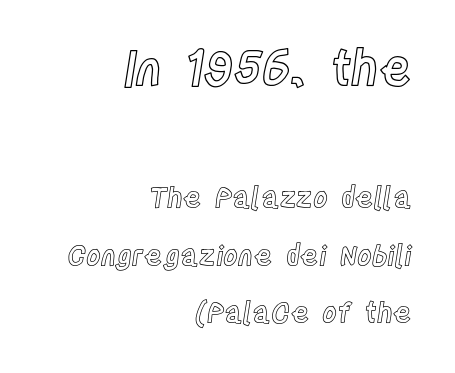
{"width": "condensed", "x_height": "large", "monospaced": "no", "underline": "no", "align": "right", "line_spacing": "loose", "line_spacing_ratio": 2.06, "letter_spacing": "normal", "letter_spacing_em": 0.0, "larger_block": "first", "size_ratio": 1.75, "glyph_px": 49}
